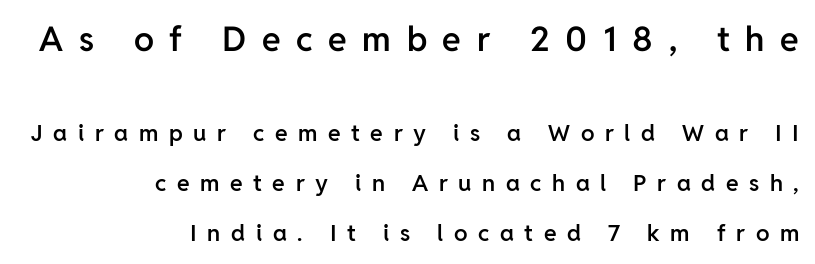
Between these two stacked blocks, the higher one wins on size. Horizontal alignment here is rightward, an uncommon choice for prose. Someone cranked the tracking dial way up on this one. You could fit nearly another row in the gap between these rows. Grotesque or geometric, the face here clearly has no serifs. The typography opts for an upright posture over an oblique one.
